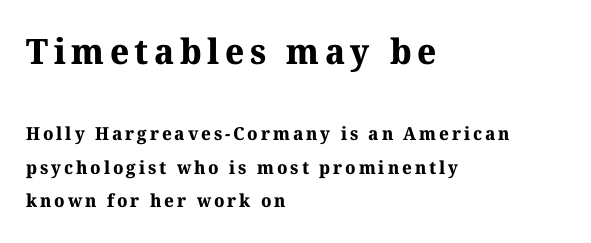
Q: Is the text bold? A: Yes.
Q: Is the typeface a serif or a sans-serif typeface? A: Serif.
Q: Is the text underlined? A: No.
Q: How is the paragraph aligned? A: Left-aligned.
Q: Which block of text is set in a larger size, the first (top) or the second (bottom)? A: The first (top) one.
Q: Width (condensed, normal, or wide)? A: Normal.
Q: Stroke contrast? A: Medium.
Q: x-height? A: Medium.
Q: Monospaced? A: No.
